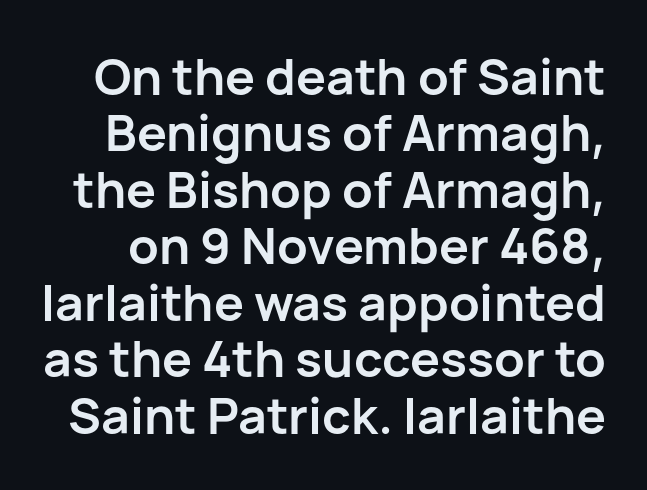
Q: Is the text bold? A: Yes.
Q: Is the text italic (slanted)? A: No, it is upright.
Q: Is the typeface a serif or a sans-serif typeface? A: Sans-serif.
Q: Is the text underlined? A: No.
Q: Is the spacing between letters normal or unusually wide? A: Normal.
Q: Is the spacing between lines tight, normal or loose? A: Tight.
Q: Width (condensed, normal, or wide)? A: Normal.
Q: Stroke contrast? A: Low.
Q: x-height? A: Medium.
Q: Monospaced? A: No.
